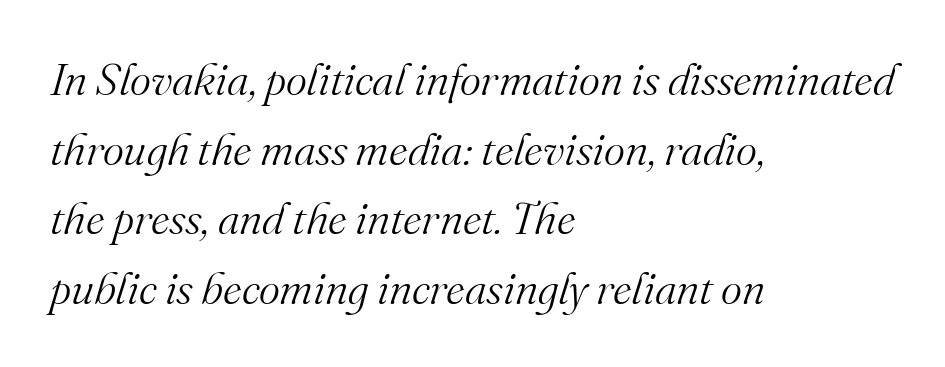
{"serif": "yes", "italic": "yes", "lean": "right", "slant_degrees": 16, "bold": "no", "weight": "light", "width": "normal", "stroke_contrast": "medium", "x_height": "small", "monospaced": "no", "underline": "no", "align": "left", "line_spacing": "normal", "line_spacing_ratio": 1.55, "letter_spacing": "normal", "letter_spacing_em": 0.0, "glyph_px": 45}
